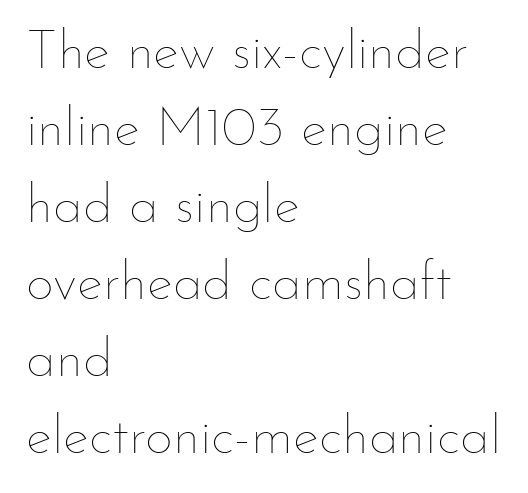
Each letter keeps its own natural width here, so spacing adapts to shape. The words here are not underlined. The paragraph shown leans on its left margin. The lettering holds an erect, upright posture throughout. Vertically, the passage feels balanced, rows spaced as you'd expect.
